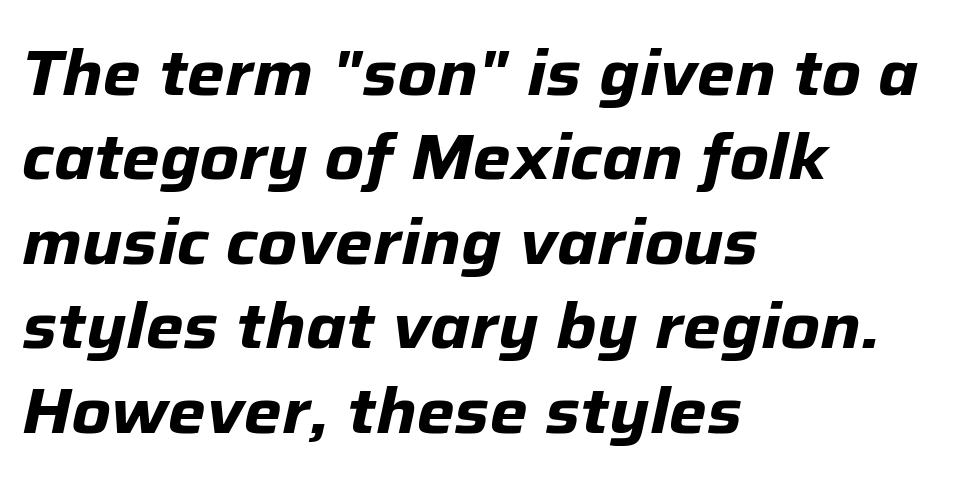
Q: Is the text bold? A: Yes.
Q: Is the text italic (slanted)? A: Yes, it leans right by about 12 degrees.
Q: Is the text underlined? A: No.
Q: How is the paragraph aligned? A: Left-aligned.
Q: Is the spacing between letters normal or unusually wide? A: Normal.
Q: Is the spacing between lines tight, normal or loose? A: Normal.
Q: Width (condensed, normal, or wide)? A: Normal.
Q: Stroke contrast? A: Low.
Q: x-height? A: Medium.
Q: Monospaced? A: No.
